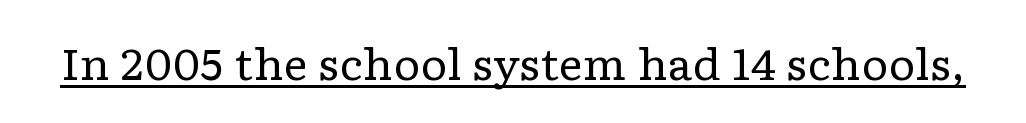
The image shows 42 px regular-weight, wide serif type, upright; set normal letter spacing, underlined; low stroke contrast and a medium x-height.
